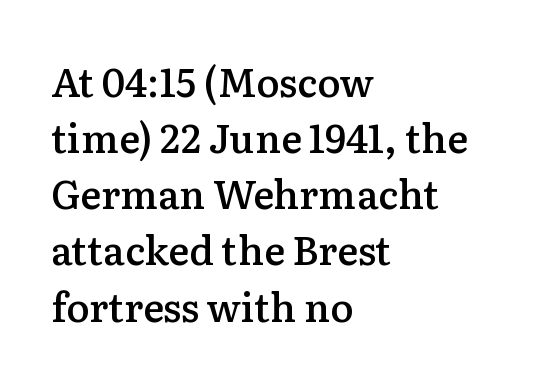
The image shows 39 px semibold serif type, upright; set left-aligned, normal line spacing (1.44x), normal letter spacing, not underlined; low stroke contrast and a medium x-height.
